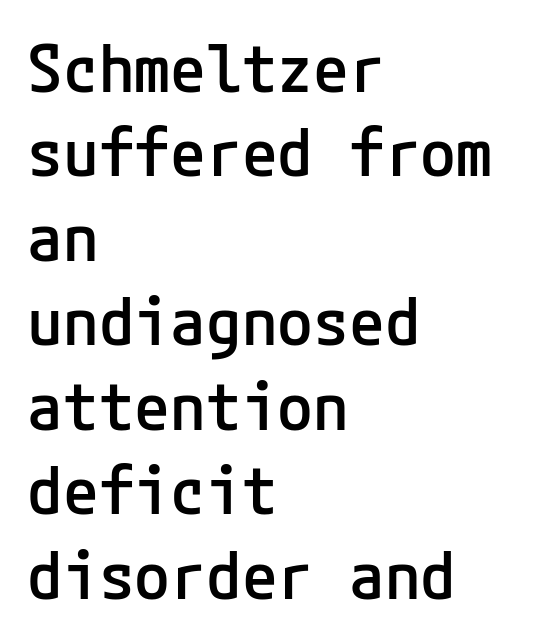
Q: Is the text bold? A: Semi-bold.
Q: Is the text italic (slanted)? A: No, it is upright.
Q: Is the typeface a serif or a sans-serif typeface? A: Sans-serif.
Q: Is the text underlined? A: No.
Q: How is the paragraph aligned? A: Left-aligned.
Q: Is the spacing between letters normal or unusually wide? A: Normal.
Q: Is the spacing between lines tight, normal or loose? A: Normal.
Q: Width (condensed, normal, or wide)? A: Normal.
Q: Stroke contrast? A: Low.
Q: x-height? A: Medium.
